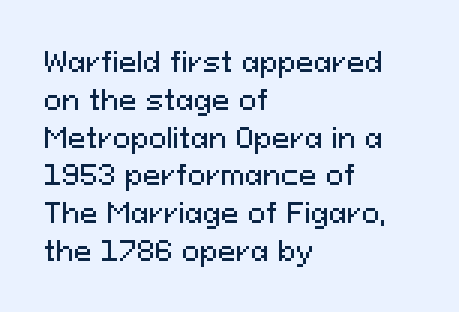
{"italic": "no", "underline": "no", "align": "left", "line_spacing": "normal", "line_spacing_ratio": 1.4, "letter_spacing": "normal", "letter_spacing_em": 0.0, "glyph_px": 27}
